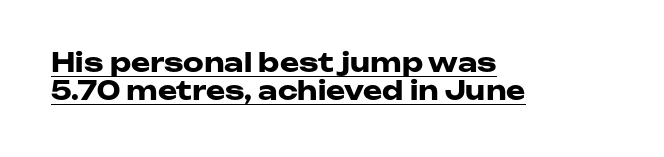
The image shows 26 px bold type, upright; set left-aligned, tight line spacing (1.09x), normal letter spacing, underlined.
